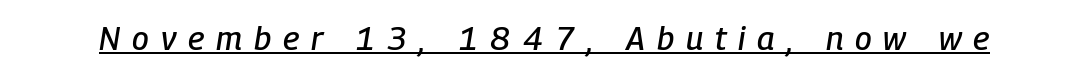
The image shows 33 px condensed type, italic (leaning right); set unusually wide letter spacing (+0.36 em), underlined; low stroke contrast and a medium x-height.
